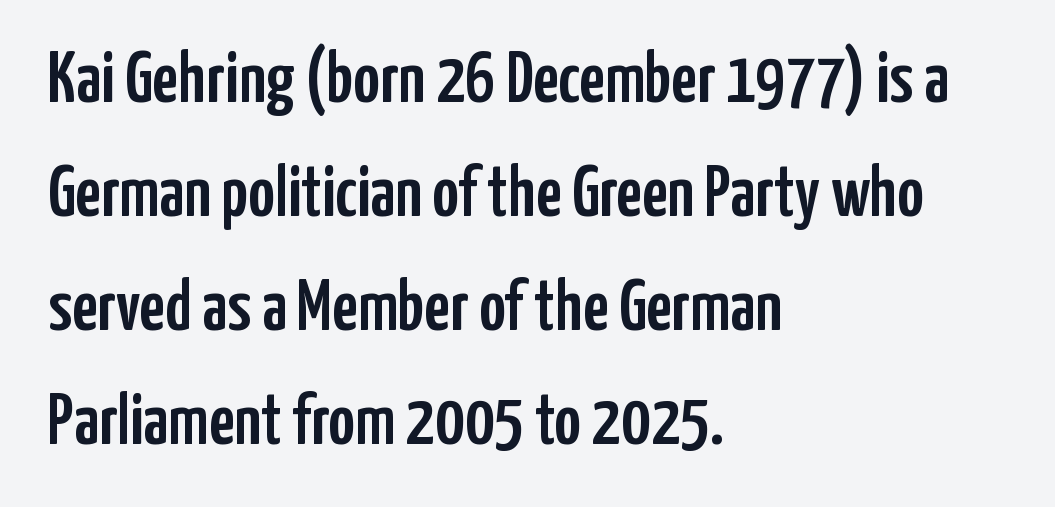
Each word holds together tightly as a unit, with standard inter-letter gaps. The font family rendered here belongs to the sans-serif group. Quick note: interline space is typical. Horizontal alignment here is leftward, the default for most running prose. Nobody drew a line under any word here. Is this a fixed-width face? No — the glyphs have proportional, varying widths.
